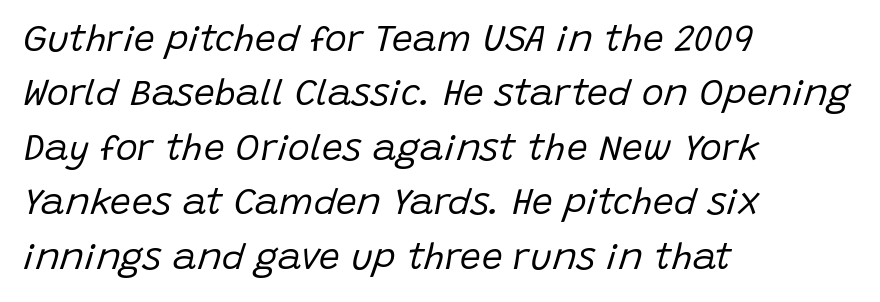
Q: Is the text bold? A: No.
Q: Is the text italic (slanted)? A: Yes, it leans right by about 15 degrees.
Q: Is the text underlined? A: No.
Q: How is the paragraph aligned? A: Left-aligned.
Q: Is the spacing between letters normal or unusually wide? A: Normal.
Q: Is the spacing between lines tight, normal or loose? A: Normal.
Q: Width (condensed, normal, or wide)? A: Normal.
Q: Stroke contrast? A: Low.
Q: x-height? A: Large.
Q: Monospaced? A: No.
